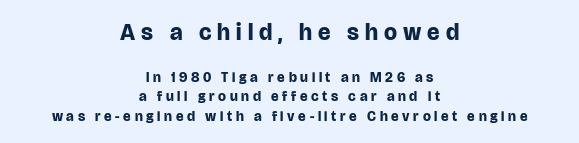
{"italic": "no", "bold": "yes", "underline": "no", "align": "center", "line_spacing": "normal", "line_spacing_ratio": 1.38, "letter_spacing": "wide", "letter_spacing_em": 0.26, "larger_block": "first", "size_ratio": 1.64, "glyph_px": 23}
